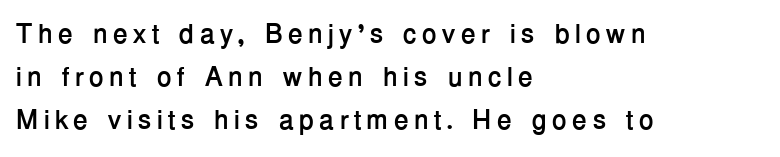
Is the type bold? Yes — the strokes are clearly thick and heavy. Rendered with straight, roman letterforms. This rendering features lettering with no underline. The rows are spaced the way most documents space them.
